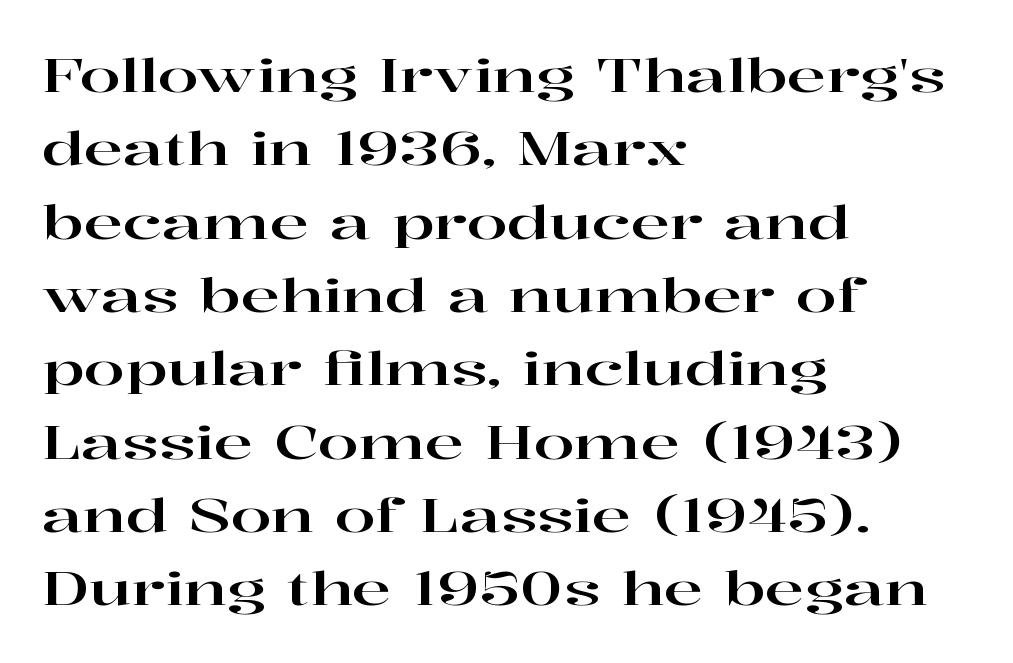
{"serif": "yes", "italic": "no", "width": "wide", "stroke_contrast": "high", "x_height": "medium", "monospaced": "no", "underline": "no", "align": "left", "line_spacing": "normal", "line_spacing_ratio": 1.56, "letter_spacing": "normal", "letter_spacing_em": 0.0, "glyph_px": 47}
